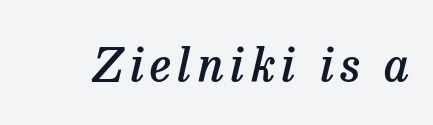
The image shows 47 px semibold serif type, italic (leaning right); set not underlined; low stroke contrast and a medium x-height.
